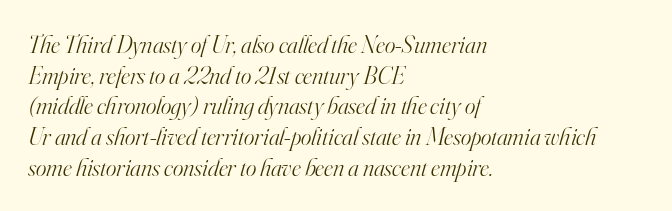
{"italic": "yes", "lean": "right", "slant_degrees": 16, "bold": "no", "underline": "no", "align": "left", "line_spacing_ratio": 1.23, "letter_spacing": "normal", "letter_spacing_em": 0.0, "glyph_px": 25}
